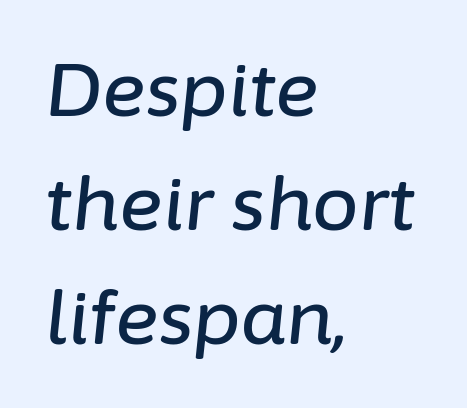
Horizontal bands of white between lines are of average thickness. The strip under each line holds only bare page. The text block is weighted toward the left margin, trailing off unevenly rightward. The passage shown is typed in a proportional face where columns would drift. Letter spacing: default. The specimen reads as italic at a glance.
